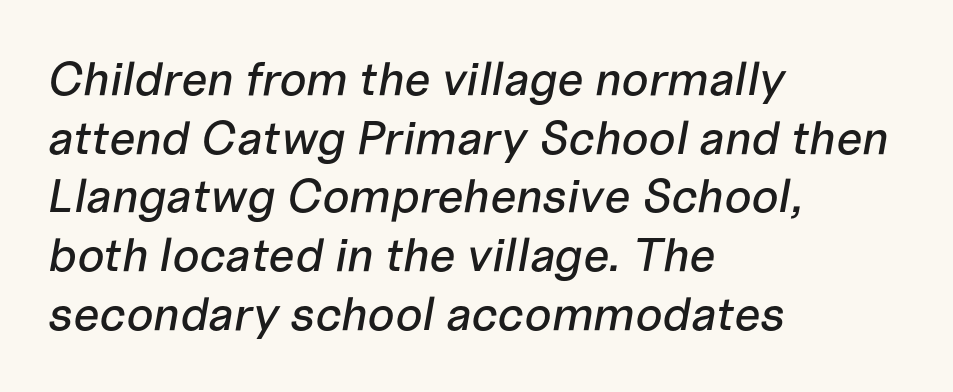
The image shows 47 px text type, italic (leaning right); set left-aligned, normal line spacing (1.25x), normal letter spacing, not underlined; low stroke contrast and a medium x-height.
